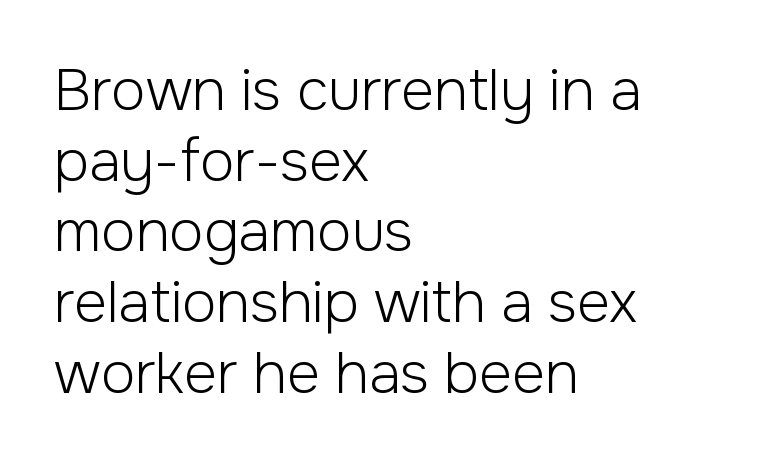
The image shows 57 px light sans-serif type, upright; set left-aligned, line spacing 1.24x, normal letter spacing, not underlined; low stroke contrast and a medium x-height.
